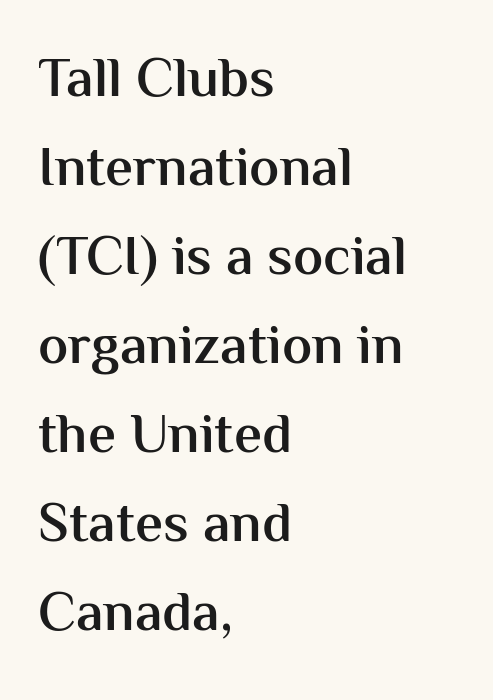
Words appear dense and cohesive because spacing is normal. Each row of text sits above clean, open space. Posture: vertical. Line beginnings align vertically; line endings do not. Each letter's strokes conclude bluntly, with no projecting serifs.
